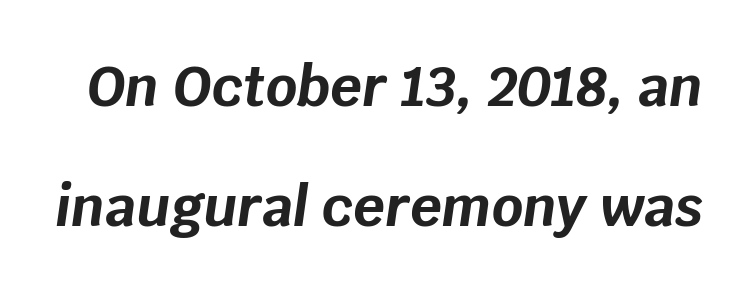
Q: Is the text bold? A: Yes.
Q: Is the text italic (slanted)? A: Yes, it leans right by about 8 degrees.
Q: Is the text underlined? A: No.
Q: Is the spacing between letters normal or unusually wide? A: Normal.
Q: Is the spacing between lines tight, normal or loose? A: Loose.
Q: Width (condensed, normal, or wide)? A: Normal.
Q: Stroke contrast? A: Low.
Q: x-height? A: Large.
Q: Monospaced? A: No.
